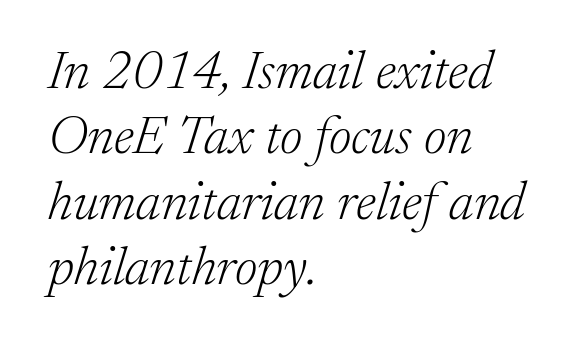
The image shows 54 px light serif type, italic (leaning right); set left-aligned, line spacing 1.21x, normal letter spacing, not underlined; low stroke contrast and a medium x-height.
